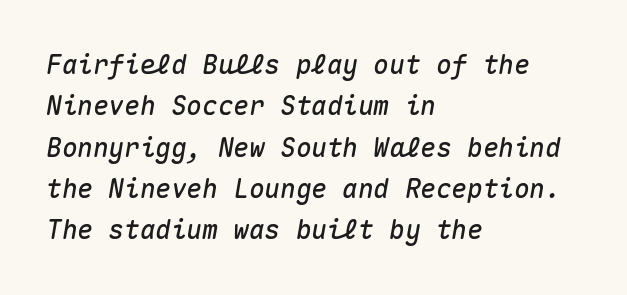
Check under the words: just untouched page. The rows are spaced the way most documents space them. Leftover space on each line is placed entirely after the last word. Here the glyphs are tracked normally, forming tight word shapes.
